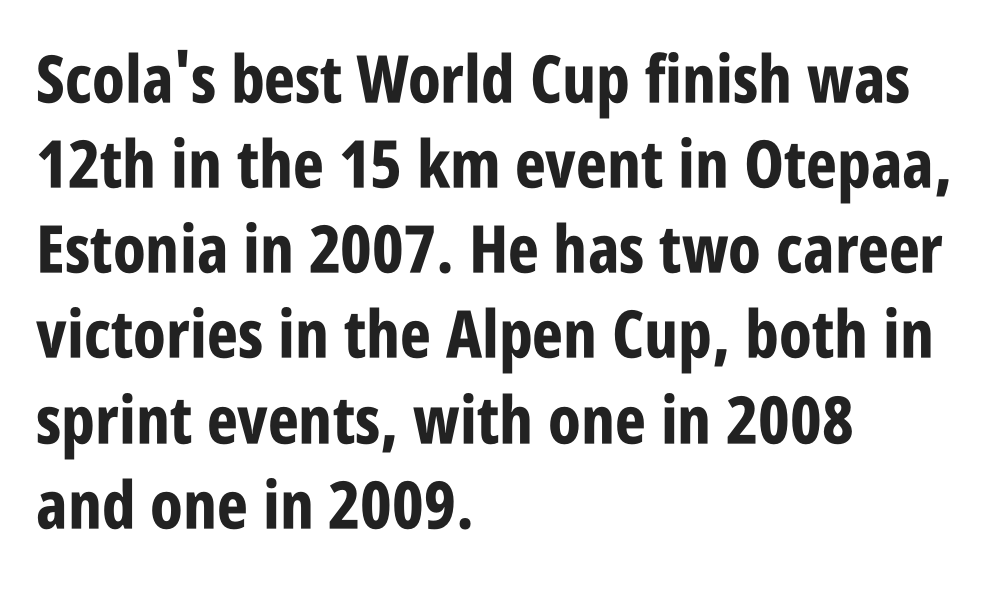
{"serif": "no", "italic": "no", "bold": "yes", "weight": "bold", "width": "condensed", "stroke_contrast": "low", "x_height": "large", "monospaced": "no", "underline": "no", "align": "left", "line_spacing": "normal", "line_spacing_ratio": 1.29, "letter_spacing": "normal", "letter_spacing_em": 0.0, "glyph_px": 66}
